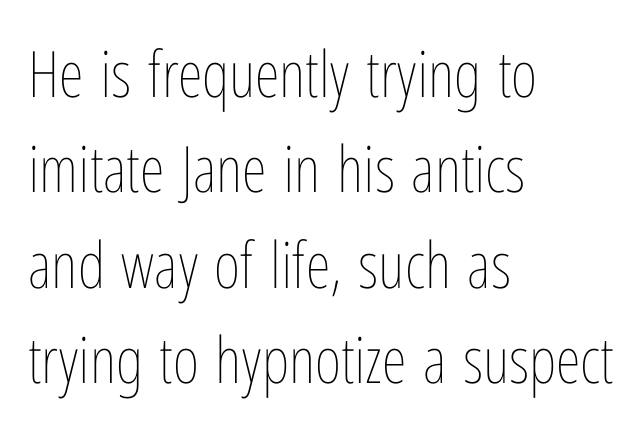
The image shows 64 px thin, condensed type, upright; set left-aligned, normal line spacing (1.49x), normal letter spacing, not underlined; low stroke contrast and a medium x-height.
